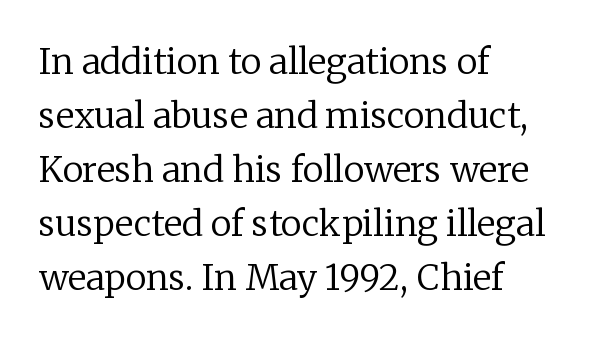
The vertical gap from one line to the next is medium. Quick note: underline off. Heaviness? Minimal to ordinary, like unemphasized prose. Note the varied advance widths — an 'i' is clearly narrower than an 'm'. The typesetter chose a ragged-right arrangement here. If you drew a line through each stem, it would be perfectly vertical.
